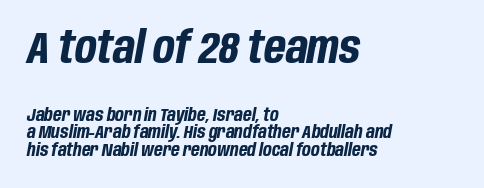
Q: Is the text bold? A: Yes.
Q: Is the text italic (slanted)? A: Yes, it leans right by about 10 degrees.
Q: Is the text underlined? A: No.
Q: How is the paragraph aligned? A: Left-aligned.
Q: Is the spacing between letters normal or unusually wide? A: Normal.
Q: Is the spacing between lines tight, normal or loose? A: Tight.
Q: Which block of text is set in a larger size, the first (top) or the second (bottom)? A: The first (top) one.
Q: Width (condensed, normal, or wide)? A: Condensed.
Q: Stroke contrast? A: Low.
Q: x-height? A: Large.
Q: Monospaced? A: No.
